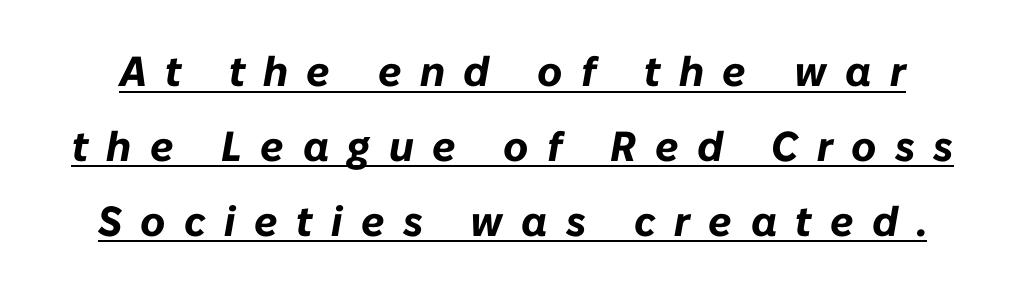
The image shows 42 px bold type, italic (leaning right); set line spacing 1.78x, unusually wide letter spacing (+0.44 em), underlined; low stroke contrast and a medium x-height.
